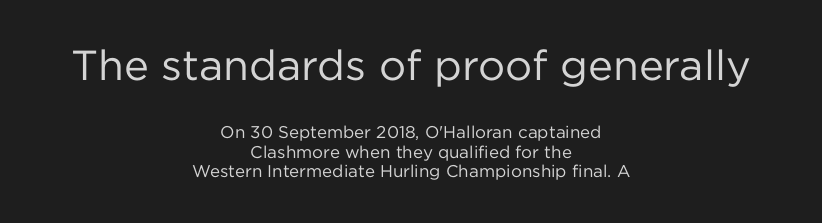
Q: Is the text bold? A: No.
Q: Is the text italic (slanted)? A: No, it is upright.
Q: Is the typeface a serif or a sans-serif typeface? A: Sans-serif.
Q: Is the text underlined? A: No.
Q: How is the paragraph aligned? A: Centered.
Q: Is the spacing between letters normal or unusually wide? A: Normal.
Q: Is the spacing between lines tight, normal or loose? A: Tight.
Q: Which block of text is set in a larger size, the first (top) or the second (bottom)? A: The first (top) one.
Q: Width (condensed, normal, or wide)? A: Normal.
Q: Stroke contrast? A: Low.
Q: x-height? A: Medium.
Q: Monospaced? A: No.
